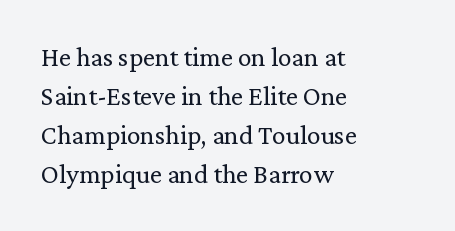
Default kerning and tracking; the words read as compact shapes. No heavy texture on the line: the type isn't bold. A roman cut, with each character standing at attention. Notice how the passage keeps a crisp vertical edge on the left only. Bare-footed words on every line.
